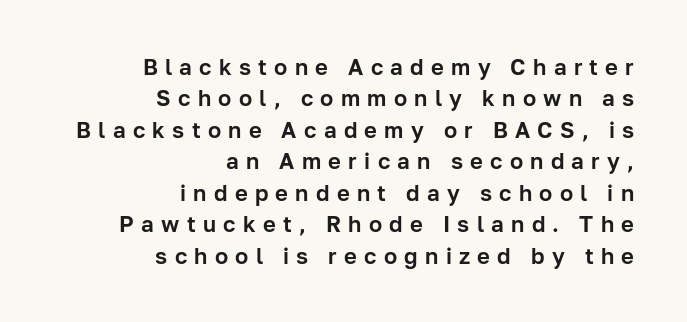
The image shows 22 px text type, upright; set right-aligned, normal line spacing (1.43x), unusually wide letter spacing (+0.33 em), not underlined.
